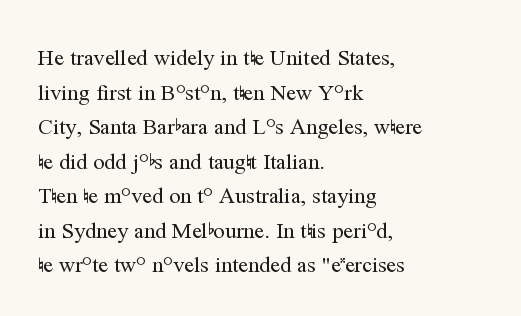
Q: Is the text bold? A: No.
Q: Is the text italic (slanted)? A: No, it is upright.
Q: Is the text underlined? A: No.
Q: How is the paragraph aligned? A: Left-aligned.
Q: Is the spacing between letters normal or unusually wide? A: Normal.
Q: Is the spacing between lines tight, normal or loose? A: Normal.
